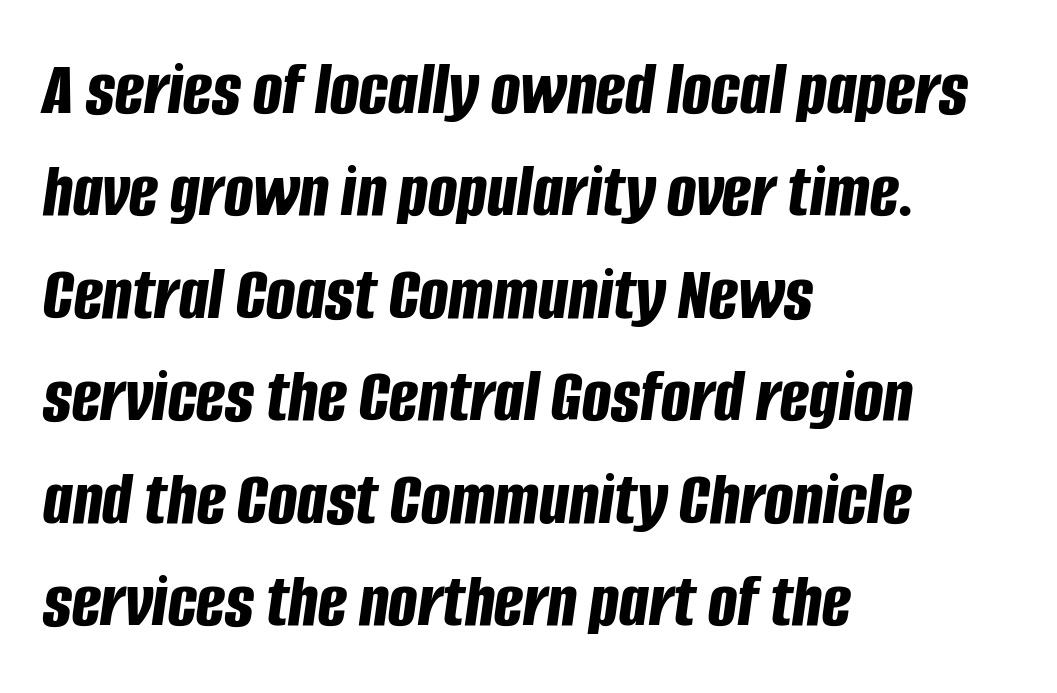
{"italic": "yes", "lean": "right", "slant_degrees": 8, "bold": "yes", "weight": "bold", "width": "condensed", "stroke_contrast": "low", "x_height": "large", "monospaced": "no", "underline": "no", "align": "left", "line_spacing": "normal", "line_spacing_ratio": 1.33, "letter_spacing": "normal", "letter_spacing_em": 0.0, "glyph_px": 77}
